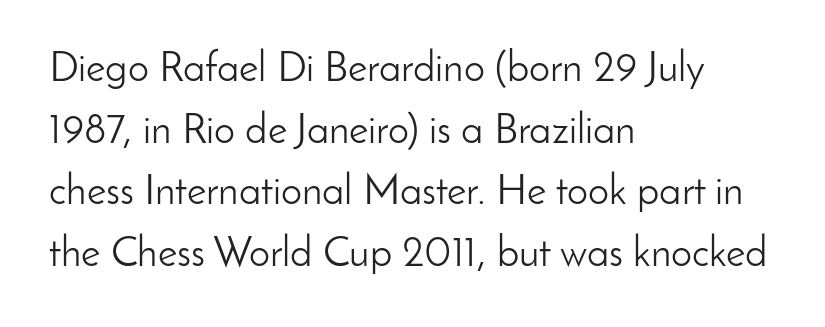
The rendering uses a moderate line-height, typical for paragraphs. Compared with a typical body face, this is equally light or lighter still. Bare-footed words on every line. Words appear dense and cohesive because spacing is normal. Think of a printed novel: that variable character pitch is what you see here.
